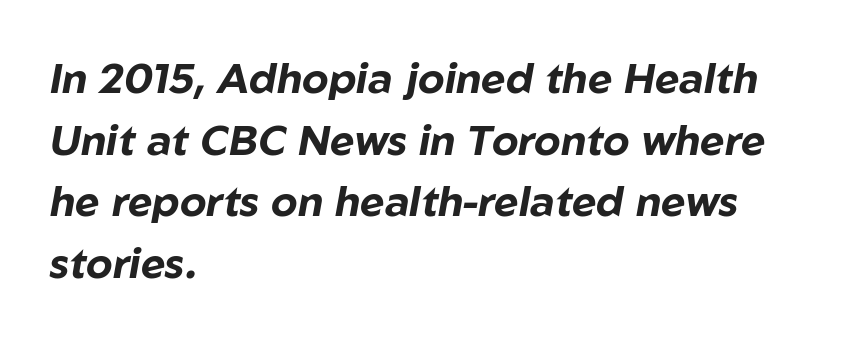
These lines stack with their left ends in a neat column. Every character sits at an angle, as italics do. Check the space under the baseline: it is left empty. What weight is shown? A full bold with thick strokes. Do the characters align in a grid? No, the font is proportional.
